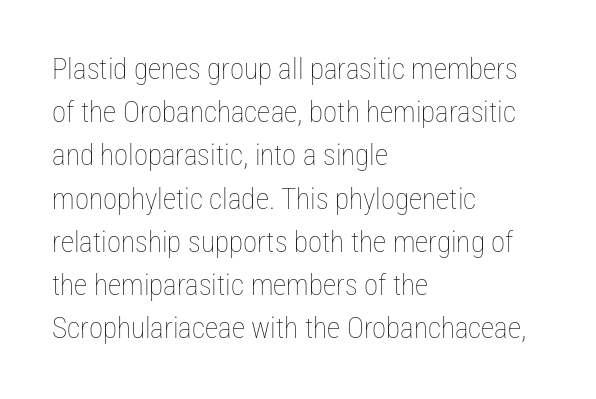
Q: Is the text bold? A: No.
Q: Is the text italic (slanted)? A: No, it is upright.
Q: Is the text underlined? A: No.
Q: How is the paragraph aligned? A: Left-aligned.
Q: Is the spacing between letters normal or unusually wide? A: Normal.
Q: Is the spacing between lines tight, normal or loose? A: Normal.
Q: Width (condensed, normal, or wide)? A: Condensed.
Q: Stroke contrast? A: Low.
Q: x-height? A: Medium.
Q: Monospaced? A: No.
